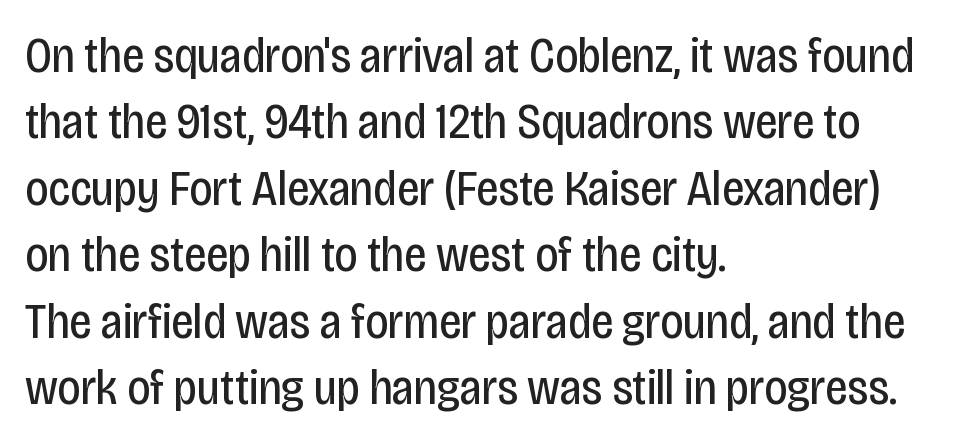
Q: Is the text bold? A: No.
Q: Is the text italic (slanted)? A: No, it is upright.
Q: Is the typeface a serif or a sans-serif typeface? A: Sans-serif.
Q: Is the text underlined? A: No.
Q: How is the paragraph aligned? A: Left-aligned.
Q: Is the spacing between letters normal or unusually wide? A: Normal.
Q: Is the spacing between lines tight, normal or loose? A: Normal.
Q: Width (condensed, normal, or wide)? A: Condensed.
Q: Stroke contrast? A: Low.
Q: x-height? A: Large.
Q: Monospaced? A: No.
